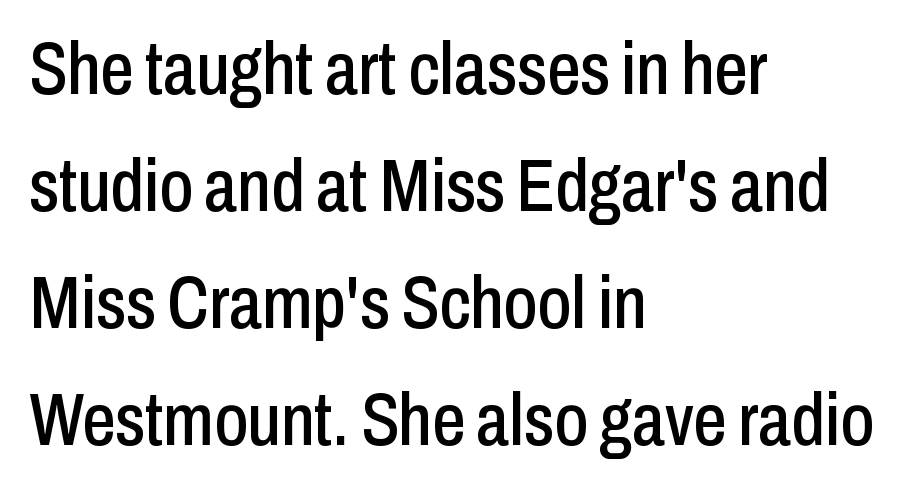
Quick note: not italic, upright. Bare-footed words on every line. Students, note that the glyphs here touch the page at normal intervals. The rendering shows plain stroke endings on the letterforms — a sans-serif design.
